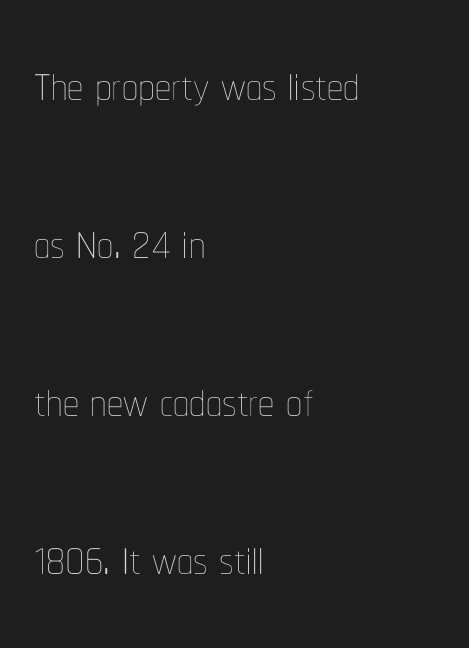
These glyphs show unthickened strokes, regular width or finer. The words here are not underlined. Look at the tracking — it's just the regular setting, nothing added. Vertical strokes here are truly vertical. The vertical gap from one line to the next is large. Character widths vary here, with narrow letters taking less room than wide ones.
